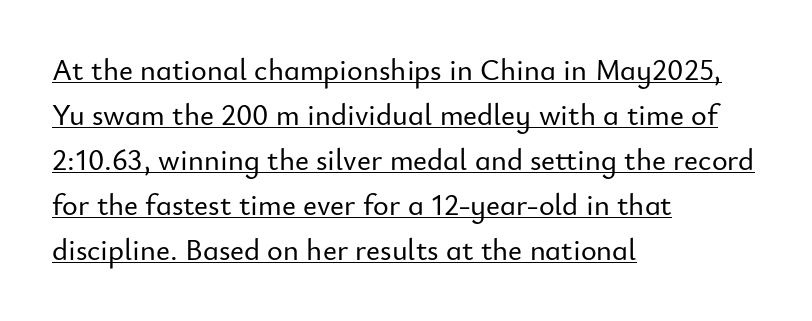
The image shows 30 px sans-serif type, upright; set left-aligned, normal line spacing (1.5x), normal letter spacing, underlined; low stroke contrast and a small x-height.
